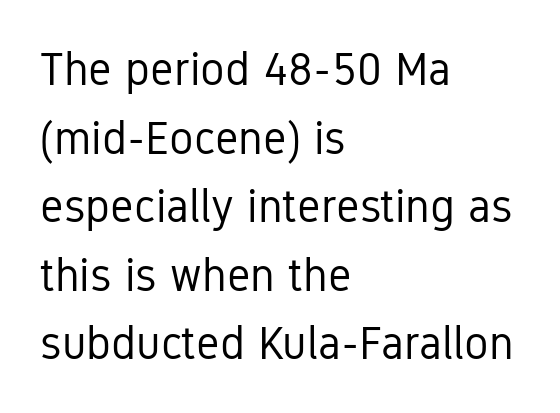
Posture: straight, roman, zero tilt. The gap between lines stays unmarked. The strokes carry an ordinary text weight at most. If you drew a ruler down the left edge, every line would touch it.
